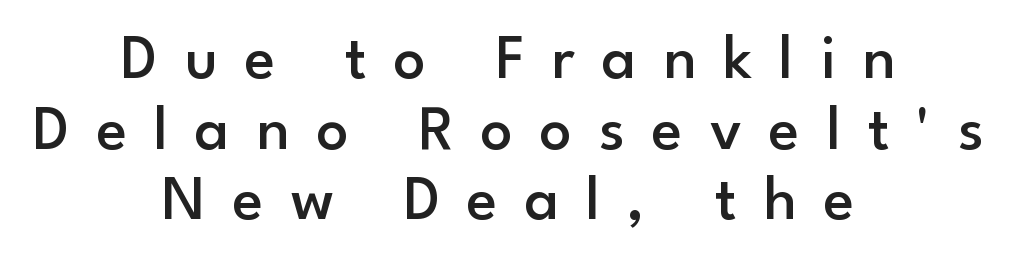
Q: Is the text bold? A: Semi-bold.
Q: Is the text italic (slanted)? A: No, it is upright.
Q: Is the typeface a serif or a sans-serif typeface? A: Sans-serif.
Q: Is the text underlined? A: No.
Q: How is the paragraph aligned? A: Centered.
Q: Is the spacing between letters normal or unusually wide? A: Unusually wide.
Q: Is the spacing between lines tight, normal or loose? A: Tight.
Q: Width (condensed, normal, or wide)? A: Normal.
Q: Stroke contrast? A: Low.
Q: x-height? A: Small.
Q: Monospaced? A: No.
